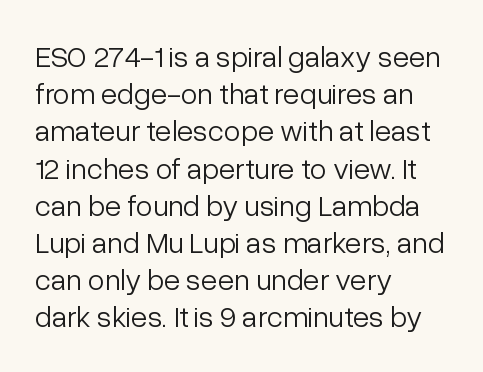
Q: Is the text bold? A: No.
Q: Is the text italic (slanted)? A: No, it is upright.
Q: Is the typeface a serif or a sans-serif typeface? A: Sans-serif.
Q: Is the text underlined? A: No.
Q: How is the paragraph aligned? A: Left-aligned.
Q: Is the spacing between letters normal or unusually wide? A: Normal.
Q: Width (condensed, normal, or wide)? A: Normal.
Q: Stroke contrast? A: Low.
Q: x-height? A: Medium.
Q: Monospaced? A: No.
